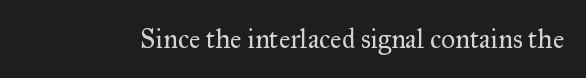
Has an underline been added? It has not. The type is set solid horizontally, with unmodified tracking. The characters are drawn with everyday or finer stroke widths. Every character sits straight up, as roman type does.
